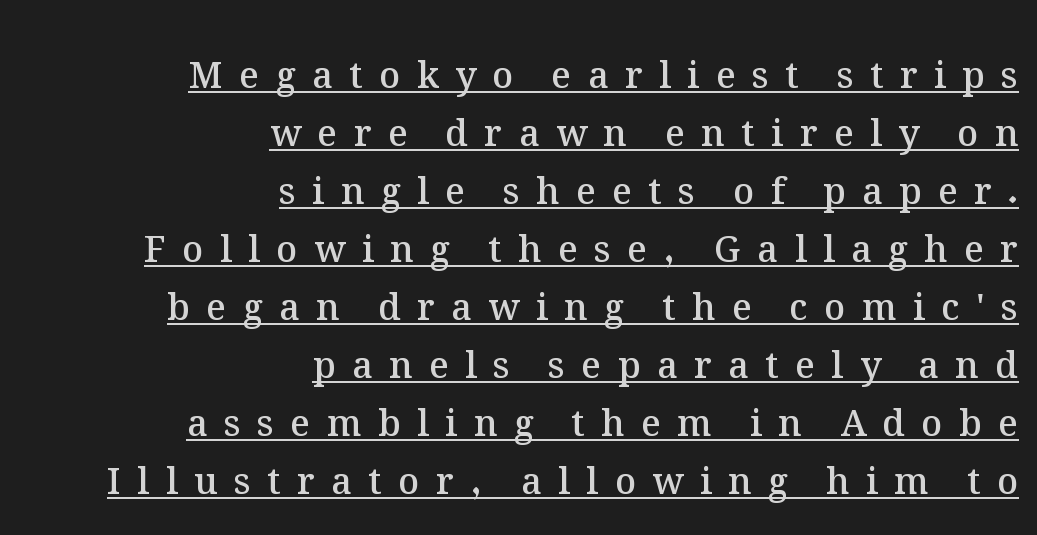
The image shows 36 px semibold type, upright; set right-aligned, normal line spacing (1.61x), unusually wide letter spacing (+0.46 em), underlined; medium stroke contrast and a medium x-height.
